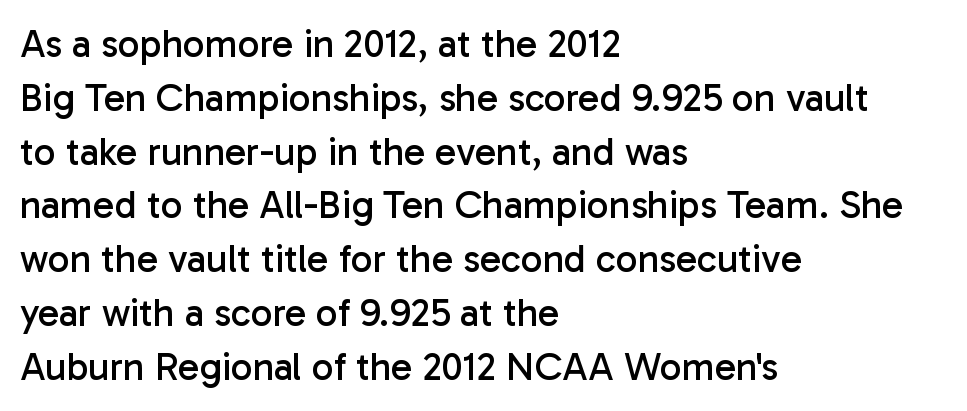
Q: Is the text bold? A: No.
Q: Is the text italic (slanted)? A: No, it is upright.
Q: Is the typeface a serif or a sans-serif typeface? A: Sans-serif.
Q: Is the text underlined? A: No.
Q: How is the paragraph aligned? A: Left-aligned.
Q: Is the spacing between letters normal or unusually wide? A: Normal.
Q: Is the spacing between lines tight, normal or loose? A: Normal.
Q: Width (condensed, normal, or wide)? A: Normal.
Q: Stroke contrast? A: Low.
Q: x-height? A: Medium.
Q: Monospaced? A: No.
